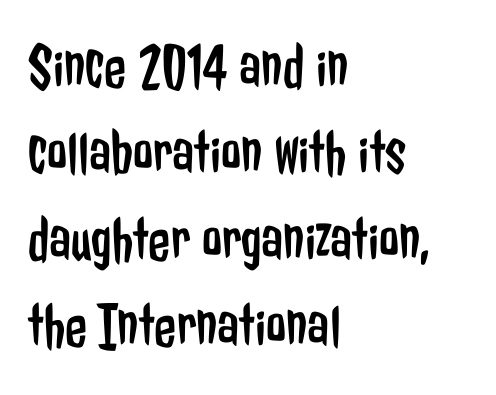
{"serif": "no", "italic": "no", "bold": "no", "weight": "regular", "width": "condensed", "stroke_contrast": "low", "x_height": "medium", "monospaced": "no", "underline": "no", "align": "left", "line_spacing": "normal", "line_spacing_ratio": 1.35, "letter_spacing": "normal", "letter_spacing_em": 0.0, "glyph_px": 64}
